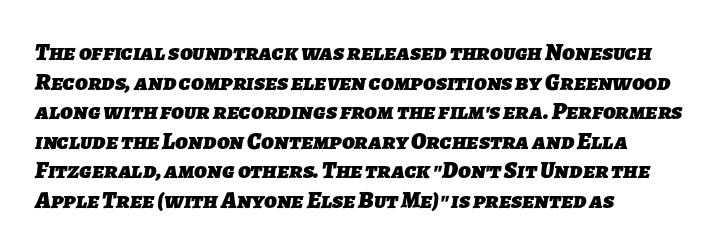
Q: Is the text bold? A: Yes.
Q: Is the text underlined? A: No.
Q: How is the paragraph aligned? A: Left-aligned.
Q: Is the spacing between letters normal or unusually wide? A: Normal.
